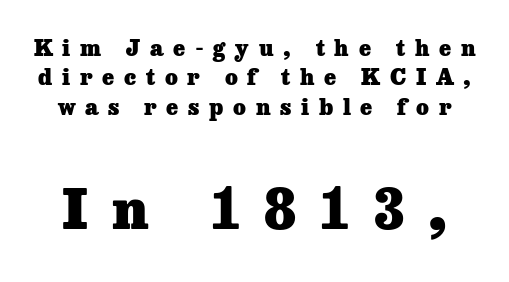
{"serif": "yes", "italic": "no", "bold": "yes", "weight": "heavy", "width": "normal", "stroke_contrast": "low", "x_height": "medium", "monospaced": "no", "underline": "no", "line_spacing": "normal", "line_spacing_ratio": 1.34, "letter_spacing": "wide", "letter_spacing_em": 0.44, "larger_block": "second", "size_ratio": 2.5, "glyph_px": 55}
